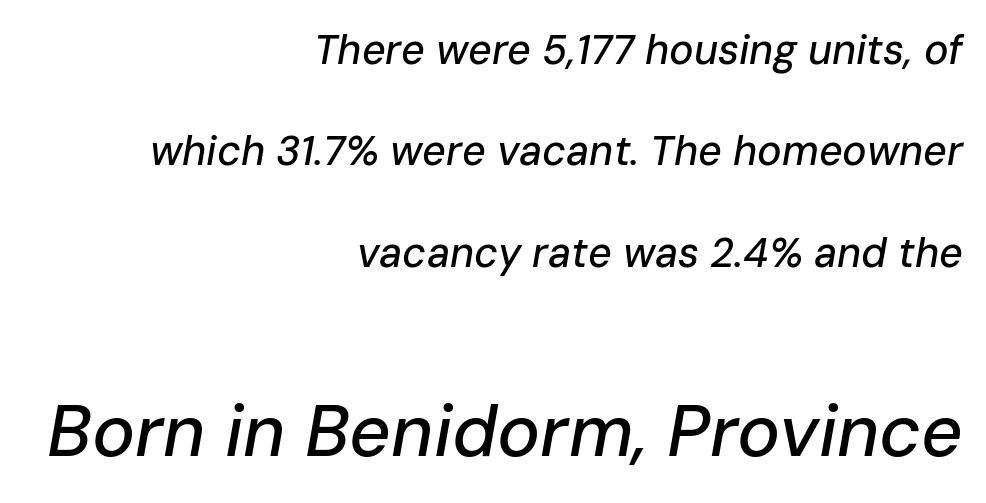
Characters are canted at an angle relative to the baseline's perpendicular. Unmarked baselines from the first word to the last. Does the copy run flush right? Yes — the right margin is perfectly even. Tracking value appears to be zero — textbook default spacing. The lines are spread far apart with generous leading.
